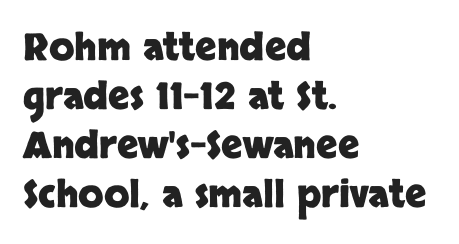
Q: Is the text bold? A: Yes.
Q: Is the text italic (slanted)? A: No, it is upright.
Q: Is the typeface a serif or a sans-serif typeface? A: Sans-serif.
Q: Is the text underlined? A: No.
Q: How is the paragraph aligned? A: Left-aligned.
Q: Is the spacing between letters normal or unusually wide? A: Normal.
Q: Is the spacing between lines tight, normal or loose? A: Normal.
Q: Width (condensed, normal, or wide)? A: Normal.
Q: Stroke contrast? A: Low.
Q: x-height? A: Large.
Q: Monospaced? A: No.
